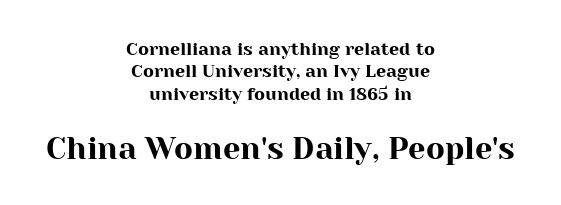
{"serif": "yes", "italic": "no", "width": "normal", "stroke_contrast": "high", "x_height": "medium", "monospaced": "no", "underline": "no", "align": "center", "line_spacing_ratio": 1.24, "letter_spacing": "normal", "letter_spacing_em": 0.0, "larger_block": "second", "size_ratio": 1.72, "glyph_px": 31}
